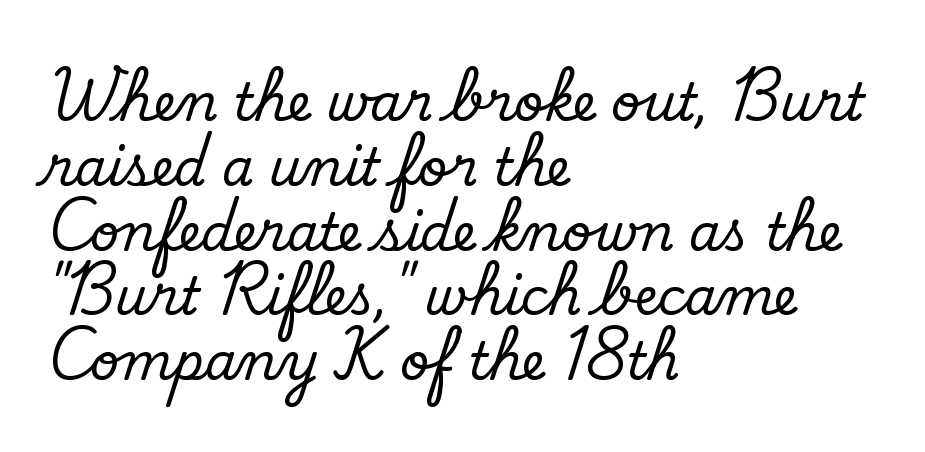
The image shows 51 px regular-weight sans-serif type; set left-aligned, normal line spacing (1.27x), normal letter spacing, not underlined; low stroke contrast and a small x-height.
